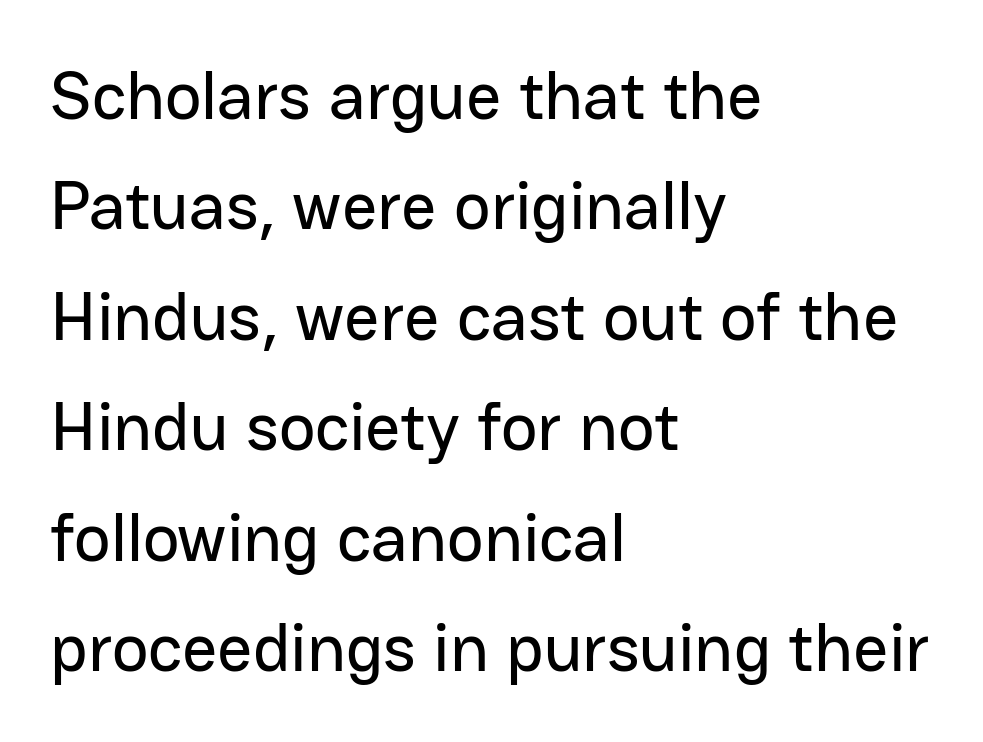
Q: Is the text italic (slanted)? A: No, it is upright.
Q: Is the typeface a serif or a sans-serif typeface? A: Sans-serif.
Q: Is the text underlined? A: No.
Q: How is the paragraph aligned? A: Left-aligned.
Q: Is the spacing between letters normal or unusually wide? A: Normal.
Q: Is the spacing between lines tight, normal or loose? A: Normal.
Q: Width (condensed, normal, or wide)? A: Normal.
Q: Stroke contrast? A: Low.
Q: x-height? A: Medium.
Q: Monospaced? A: No.
